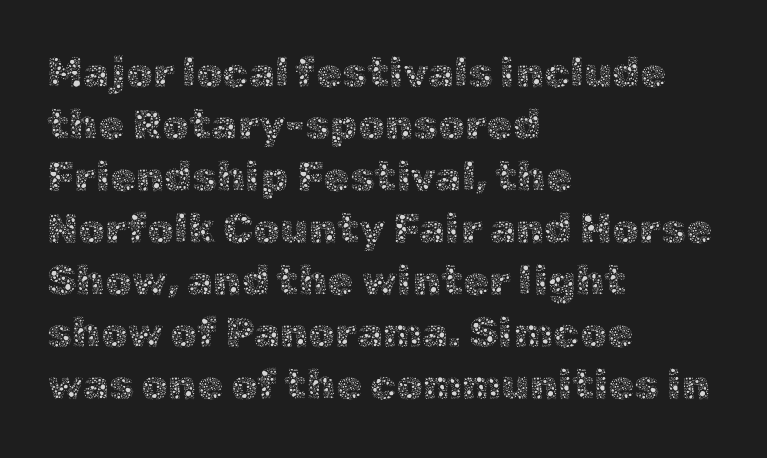
Weight: in the light-to-regular range. Compared with a centered layout, this one pins lines to the left instead. The face used here is rendered with its standard letterfit. Looks like regular typesetting: each glyph gets only the width it needs. The space beneath each line is pristine and unruled. It's the straight-up-and-down kind of type.
